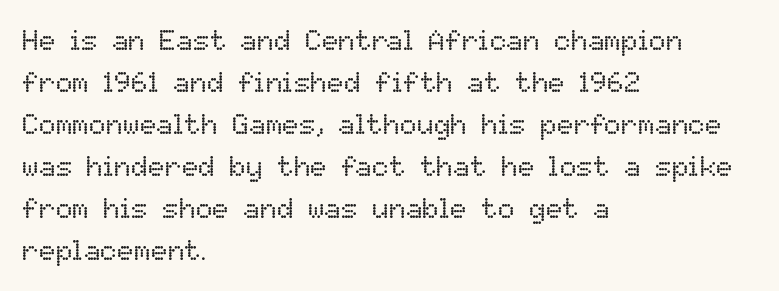
{"italic": "no", "bold": "no", "weight": "regular", "width": "normal", "stroke_contrast": "low", "x_height": "medium", "monospaced": "no", "underline": "no", "align": "left", "line_spacing": "normal", "line_spacing_ratio": 1.5, "letter_spacing": "normal", "letter_spacing_em": 0.0, "glyph_px": 28}
